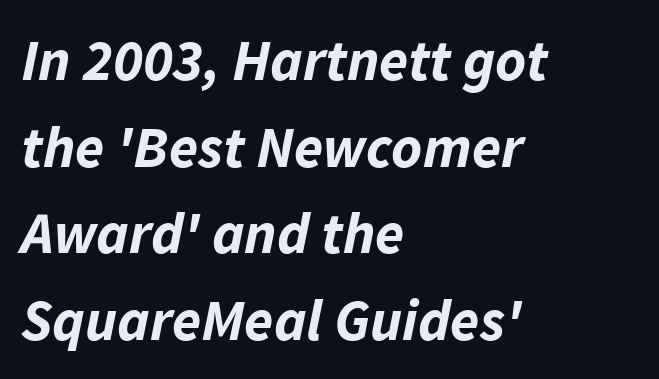
Glance below the letters and you will spot only blank space. Pretty heavy lettering here — definitely bold. Evenly set lines give the paragraph a standard silhouette. Default kerning and tracking; the words read as compact shapes. Teacher's note: observe the even left margin — that is flush-left alignment. These lines were composed using italics.
